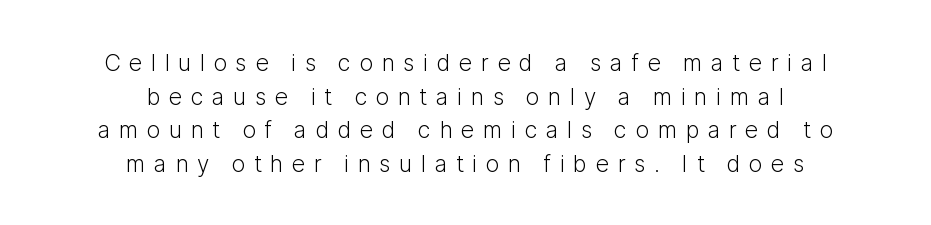
The image shows 23 px text type, upright; set centered, normal line spacing (1.46x), unusually wide letter spacing (+0.37 em), not underlined.
